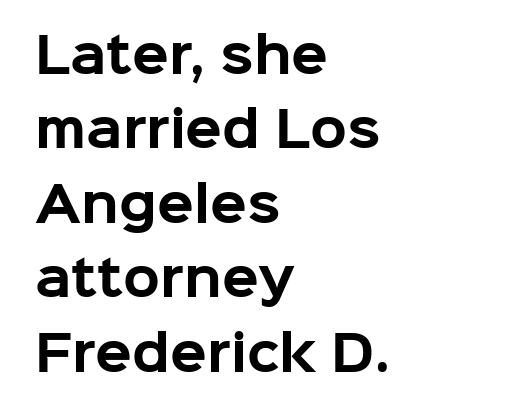
Q: Is the text bold? A: Yes.
Q: Is the text italic (slanted)? A: No, it is upright.
Q: Is the typeface a serif or a sans-serif typeface? A: Sans-serif.
Q: Is the text underlined? A: No.
Q: How is the paragraph aligned? A: Left-aligned.
Q: Is the spacing between letters normal or unusually wide? A: Normal.
Q: Is the spacing between lines tight, normal or loose? A: Normal.
Q: Width (condensed, normal, or wide)? A: Normal.
Q: Stroke contrast? A: Low.
Q: x-height? A: Medium.
Q: Monospaced? A: No.
